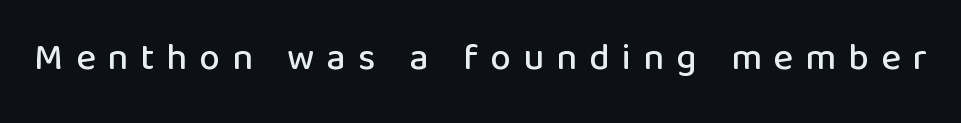
Q: Is the text italic (slanted)? A: No, it is upright.
Q: Is the typeface a serif or a sans-serif typeface? A: Sans-serif.
Q: Is the text underlined? A: No.
Q: Is the spacing between letters normal or unusually wide? A: Unusually wide.
Q: Width (condensed, normal, or wide)? A: Normal.
Q: Stroke contrast? A: Low.
Q: x-height? A: Medium.
Q: Monospaced? A: No.
